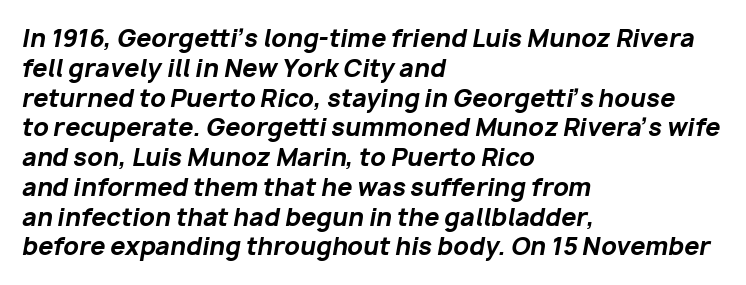
{"italic": "yes", "lean": "right", "slant_degrees": 10, "bold": "yes", "underline": "no", "align": "left", "line_spacing_ratio": 1.24, "letter_spacing": "normal", "letter_spacing_em": 0.0, "glyph_px": 24}
